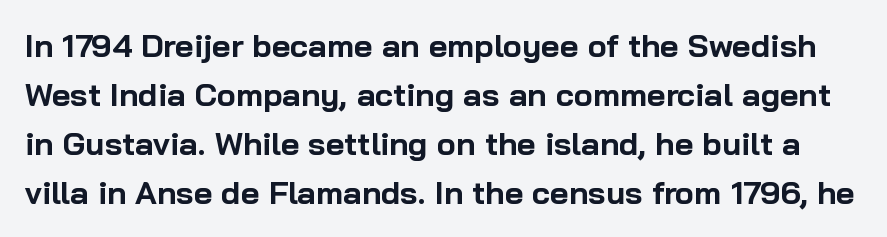
Plenty of ink on the page — the face is bold. Rule under the text: the space is simply empty. The face used here is a sans, in the tradition of grotesques and geometrics. Ordinary non-slanted type is in use. In terms of leading, this rendering sits right in the middle.
